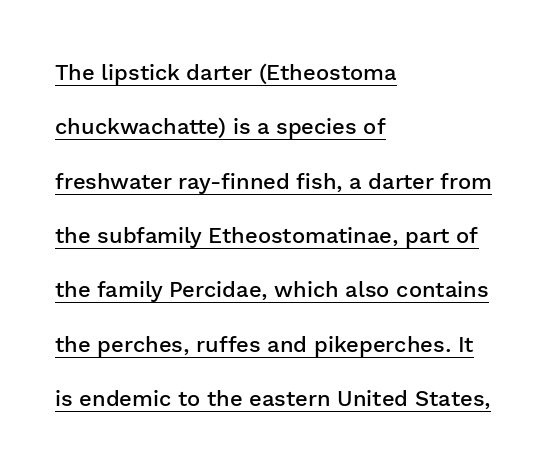
Q: Is the text bold? A: Semi-bold.
Q: Is the text italic (slanted)? A: No, it is upright.
Q: Is the text underlined? A: Yes.
Q: How is the paragraph aligned? A: Left-aligned.
Q: Is the spacing between letters normal or unusually wide? A: Normal.
Q: Is the spacing between lines tight, normal or loose? A: Loose.
